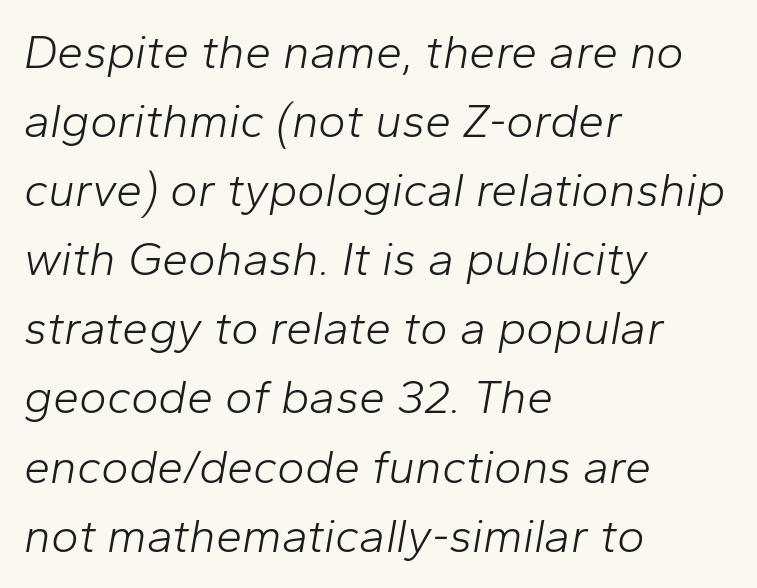
The image shows 47 px light type, italic (leaning right); set left-aligned, normal line spacing (1.47x), normal letter spacing, not underlined; low stroke contrast and a medium x-height.
